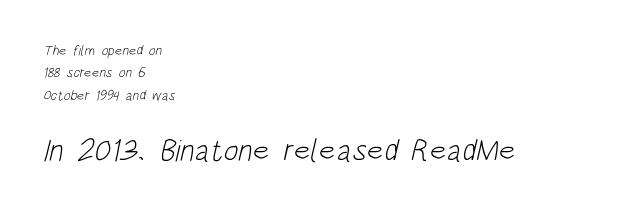
Each word holds together tightly as a unit, with standard inter-letter gaps. A typesetter would call this proportional, since set widths differ per character. In terms of letterform style, serifs are entirely absent. Size hierarchy here favors the trailing block over the leading one.
